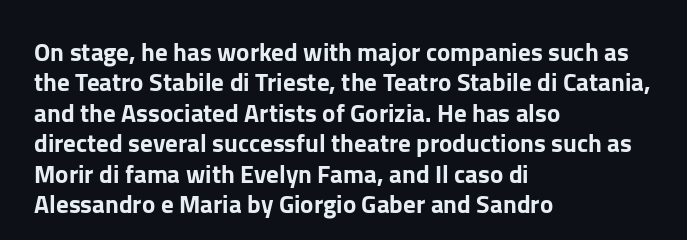
Q: Is the text italic (slanted)? A: No, it is upright.
Q: Is the text underlined? A: No.
Q: How is the paragraph aligned? A: Left-aligned.
Q: Is the spacing between letters normal or unusually wide? A: Normal.
